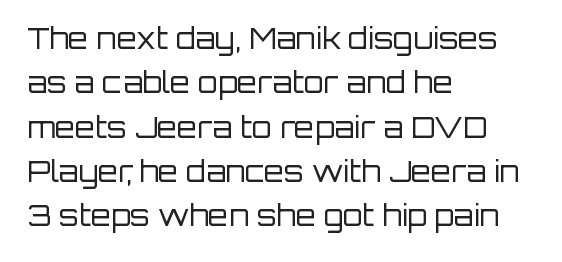
{"serif": "no", "italic": "no", "bold": "no", "weight": "regular", "width": "normal", "stroke_contrast": "low", "x_height": "large", "monospaced": "no", "underline": "no", "align": "left", "line_spacing": "normal", "line_spacing_ratio": 1.53, "letter_spacing": "normal", "letter_spacing_em": 0.0, "glyph_px": 29}
